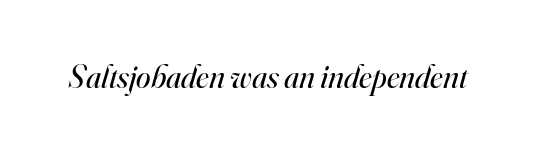
The image shows 33 px regular-weight serif type, italic (leaning right); set normal letter spacing, not underlined; high stroke contrast and a small x-height.
